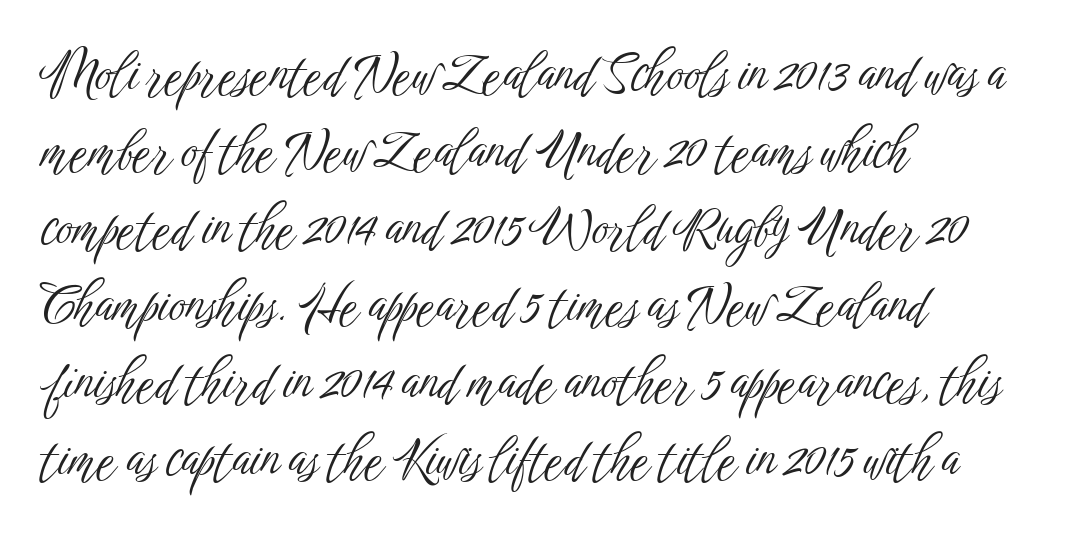
Visually the block forms a straight wall on the left and a jagged coastline on the right. Interline gaps are of average width in this sample. Nope, no serifs anywhere on these letters. The tracking reads as untouched default to a designer's eye.
